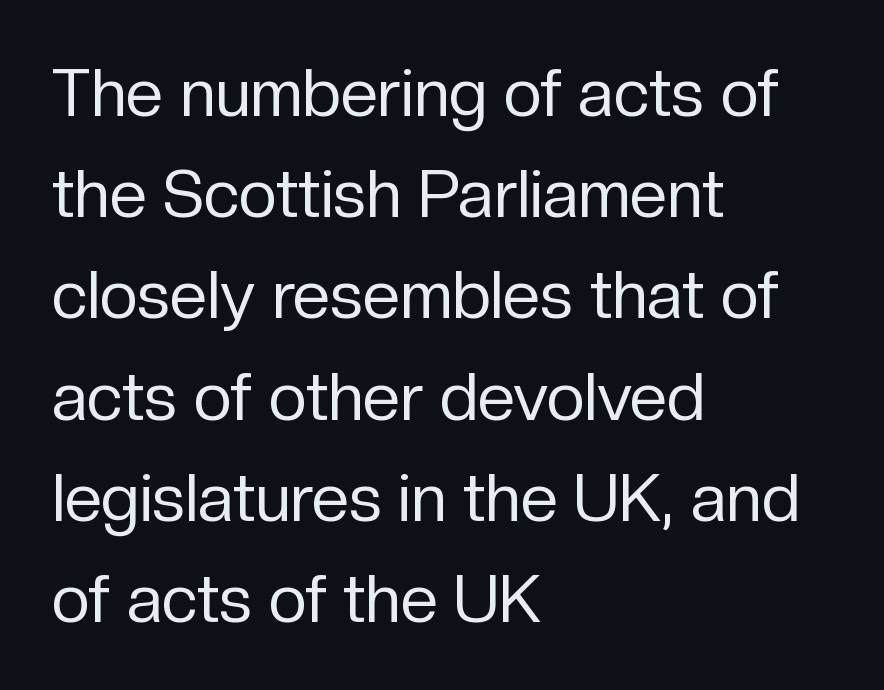
The image shows 67 px regular-weight sans-serif type, upright; set left-aligned, normal line spacing (1.51x), normal letter spacing, not underlined; low stroke contrast and a medium x-height.
